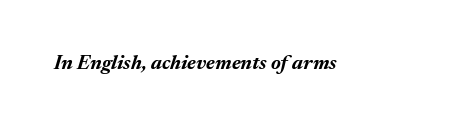
Q: Is the text bold? A: Yes.
Q: Is the text italic (slanted)? A: Yes, it leans right by about 17 degrees.
Q: Is the text underlined? A: No.
Q: Is the spacing between letters normal or unusually wide? A: Normal.
